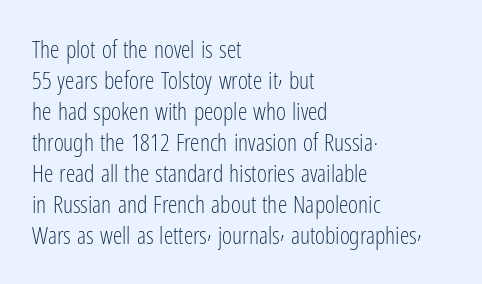
These lines keep a tight, regular rhythm from letter to letter. Notice how descenders clear the ascenders below comfortably — that's standard leading. These lines were composed using upright roman letters. One-word summary of the alignment: left. Nobody drew a line under any word here. The typesetting does not lean heavy: it is not bold.
